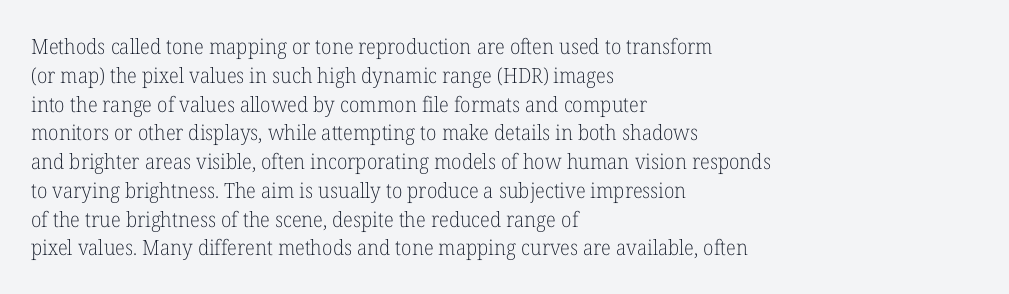
The image shows 21 px text type, upright; set left-aligned, normal line spacing (1.37x), normal letter spacing, not underlined.
